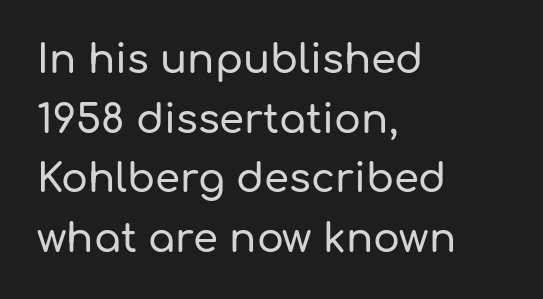
The image shows 40 px sans-serif type, upright; set left-aligned, normal line spacing (1.49x), normal letter spacing, not underlined; low stroke contrast and a medium x-height.
